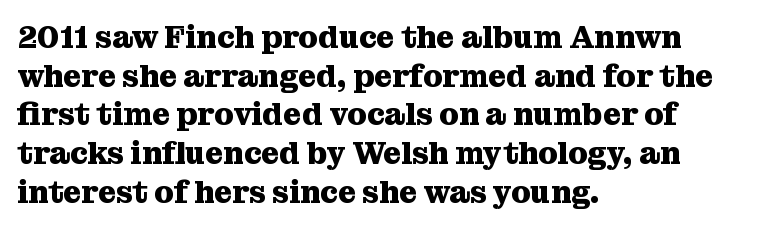
{"serif": "yes", "italic": "no", "bold": "yes", "weight": "heavy", "width": "normal", "stroke_contrast": "medium", "x_height": "medium", "monospaced": "no", "underline": "no", "align": "left", "line_spacing": "normal", "line_spacing_ratio": 1.25, "letter_spacing": "normal", "letter_spacing_em": 0.0, "glyph_px": 31}
